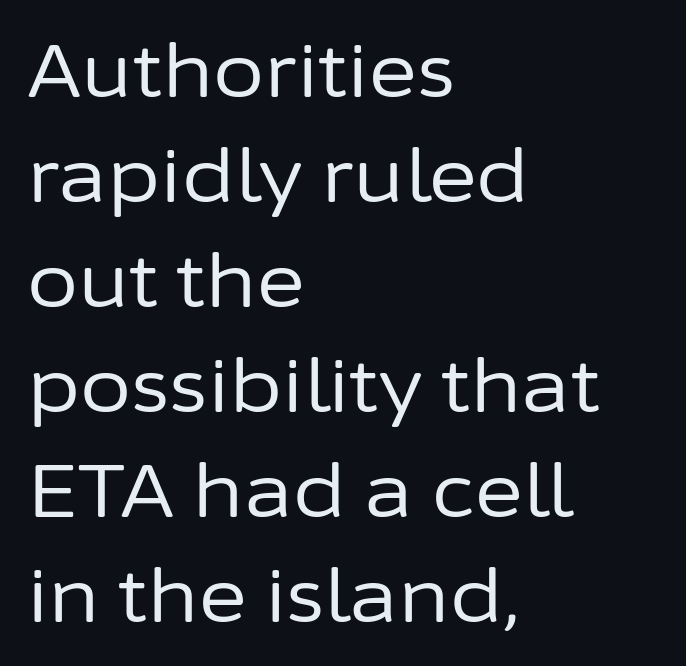
No chunkiness to these letters — they're not bold. Typeset ragged right — the left edge is the straight one. The letters advance in unequal steps, a hallmark of proportional type. Descender tails drop into unmarked territory. Each letter's strokes conclude bluntly, with no projecting serifs. Leading: standard.
